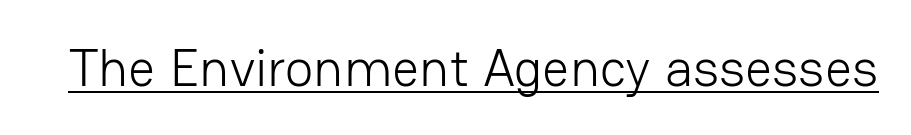
No italicization has been applied; the sample stays upright. Letterform terminals end flat and unadorned throughout the passage. Bold? No — there's no thickening of the strokes. This sample carries an underscore along the baseline area. Each letter keeps its own natural width here, so spacing adapts to shape.
